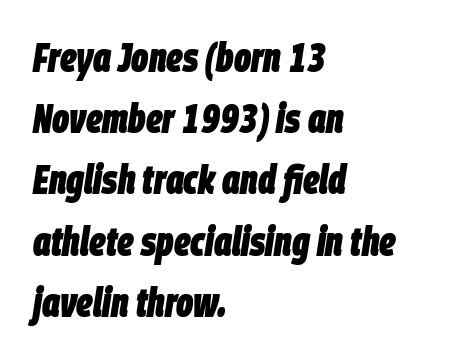
The passage shown is typed in a proportional face where columns would drift. Regarding leading, the lines here are spaced in the standard way. Compared with ordinary roman type, these characters are visibly tilted. These lines are set flush left with a ragged right edge. Nobody drew a line under any word here.
